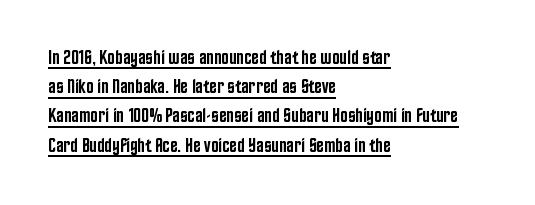
Q: Is the text bold? A: Semi-bold.
Q: Is the text italic (slanted)? A: No, it is upright.
Q: Is the text underlined? A: Yes.
Q: How is the paragraph aligned? A: Left-aligned.
Q: Is the spacing between letters normal or unusually wide? A: Normal.
Q: Is the spacing between lines tight, normal or loose? A: Normal.
